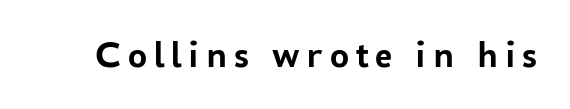
Strong, thick strokes mark this as bold type. Vertical strokes here are truly vertical. Think of a printed novel: that variable character pitch is what you see here. Letters rest on an invisible, unmarked baseline. This sample uses a sans-serif face.
